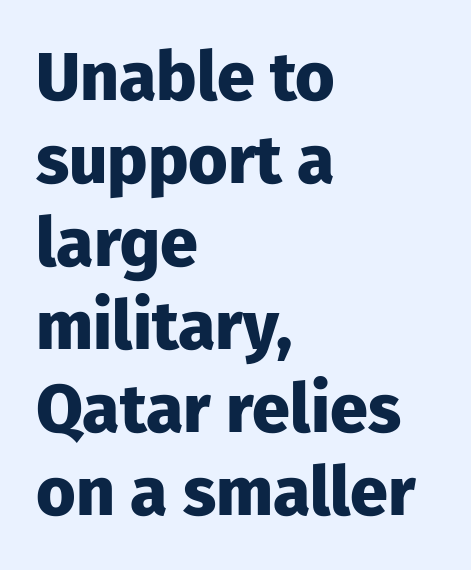
{"serif": "no", "italic": "no", "bold": "yes", "weight": "heavy", "width": "normal", "stroke_contrast": "low", "x_height": "medium", "monospaced": "no", "underline": "no", "align": "left", "line_spacing_ratio": 1.22, "letter_spacing": "normal", "letter_spacing_em": 0.0, "glyph_px": 68}
